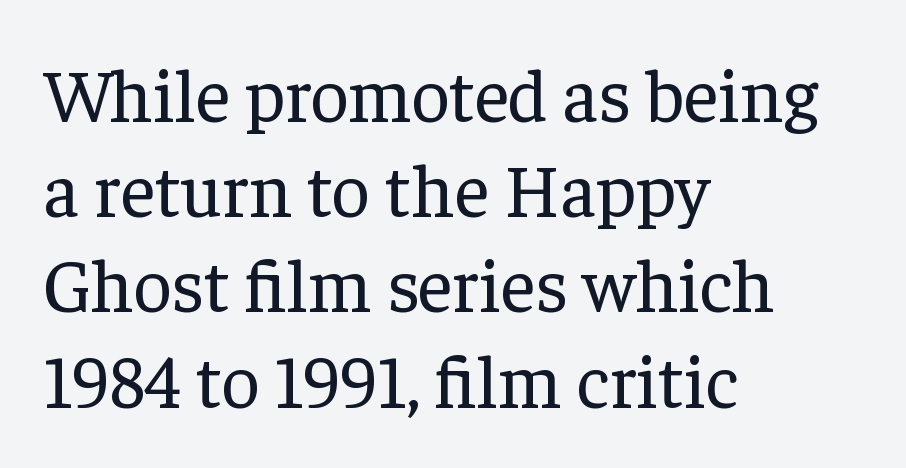
Compared with typical paragraphs, the rows here are spaced about the same. The text was rendered using a seriffed face with decorative stroke endings. Tracking here is standard; glyphs follow each other at the usual distance. Check under the words: just untouched page. If you drew a ruler down the left edge, every line would touch it.
